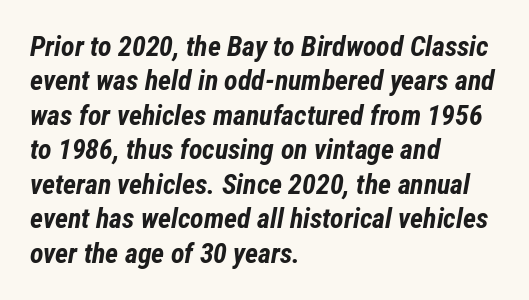
Q: Is the text bold? A: Yes.
Q: Is the text italic (slanted)? A: Yes, it leans right by about 12 degrees.
Q: Is the text underlined? A: No.
Q: How is the paragraph aligned? A: Left-aligned.
Q: Is the spacing between letters normal or unusually wide? A: Normal.
Q: Width (condensed, normal, or wide)? A: Condensed.
Q: Stroke contrast? A: Low.
Q: x-height? A: Medium.
Q: Monospaced? A: No.
